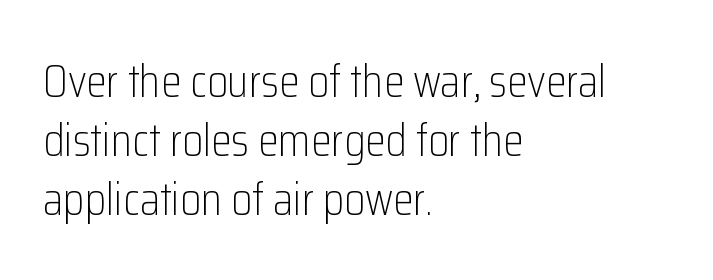
The image shows 47 px light, condensed sans-serif type, upright; set left-aligned, normal line spacing (1.26x), normal letter spacing, not underlined; low stroke contrast and a medium x-height.
